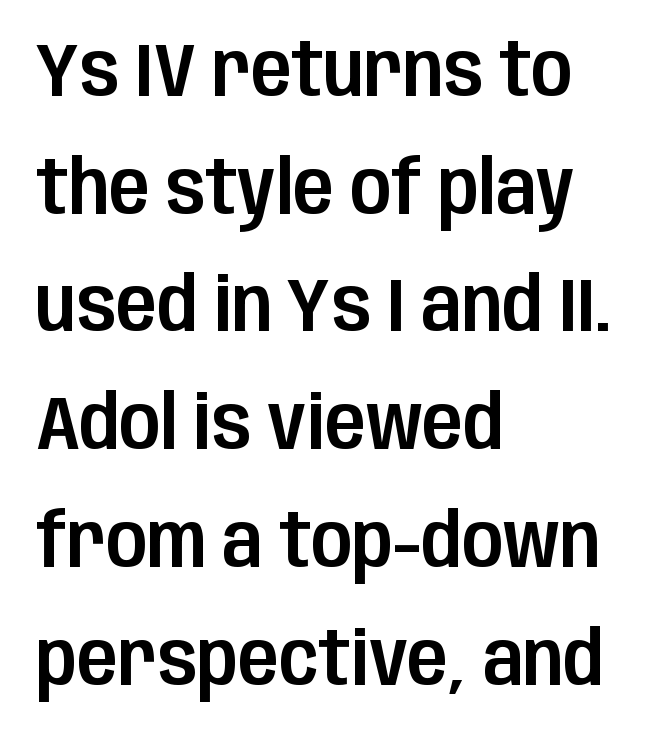
{"serif": "no", "italic": "no", "width": "condensed", "stroke_contrast": "low", "x_height": "large", "monospaced": "no", "underline": "no", "align": "left", "line_spacing": "normal", "line_spacing_ratio": 1.57, "letter_spacing": "normal", "letter_spacing_em": 0.0, "glyph_px": 75}
